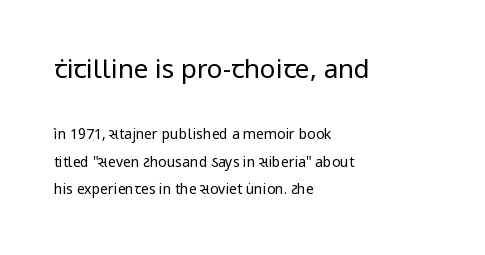
The string is rendered with underlining switched off. The lines in this sample share a left origin and differ only in where they stop. Top chunk: large. Bottom chunk: small. The designer dialed line spacing up above the default. Weight: regular or lighter.
